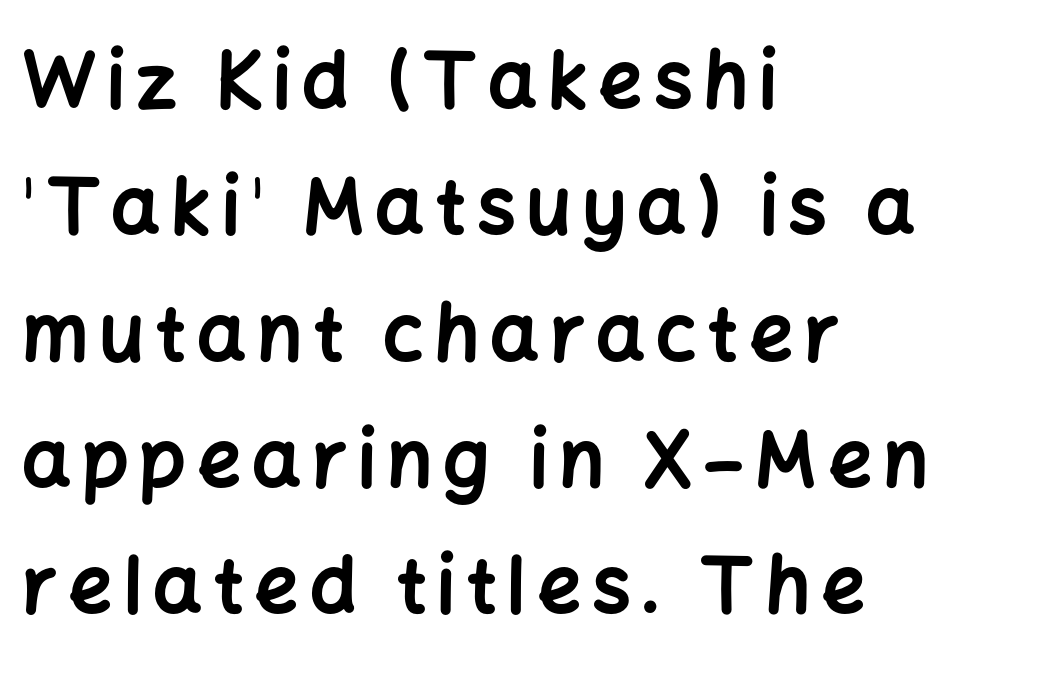
The image shows 77 px bold sans-serif type, upright; set left-aligned, normal line spacing (1.64x), not underlined; low stroke contrast and a medium x-height.
